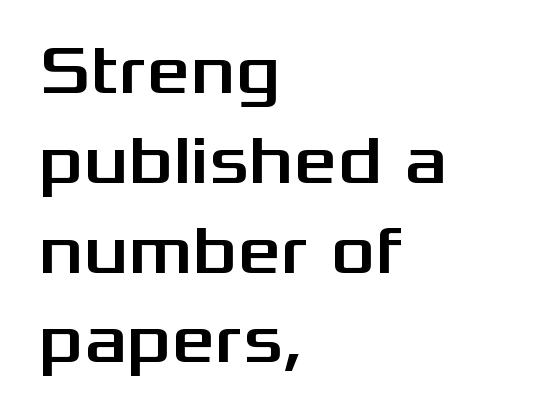
The foot of each line stays bare and open. The line-height multiplier appears to be the usual default. A typesetter would call this proportional, since set widths differ per character. Characters remain perfectly vertical along every line. The paragraph shown leans on its left margin.
